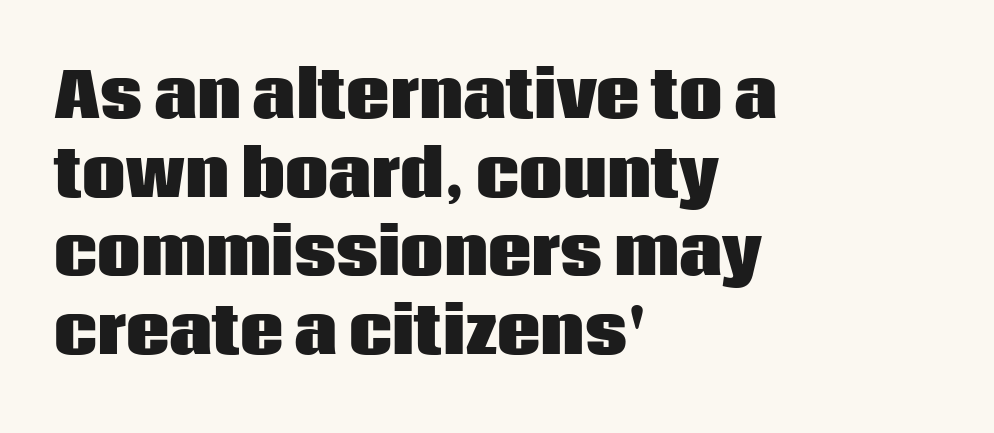
Note the varied advance widths — an 'i' is clearly narrower than an 'm'. The gaps between neighbouring characters are ordinary and unremarkable. Heft: maximum for text — a bold. The axis of the letterforms is exactly vertical. The setting favours the left margin, as ordinary paragraphs usually do.
